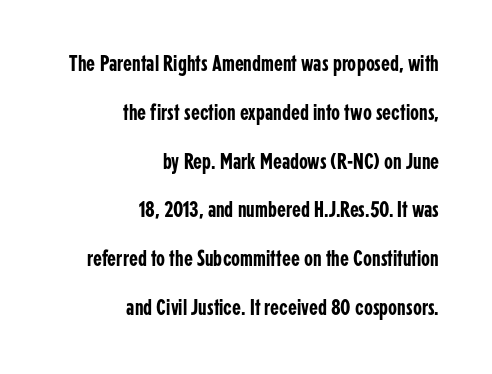
{"italic": "no", "underline": "no", "align": "right", "line_spacing": "loose", "line_spacing_ratio": 2.12, "letter_spacing": "normal", "letter_spacing_em": 0.0, "glyph_px": 23}
